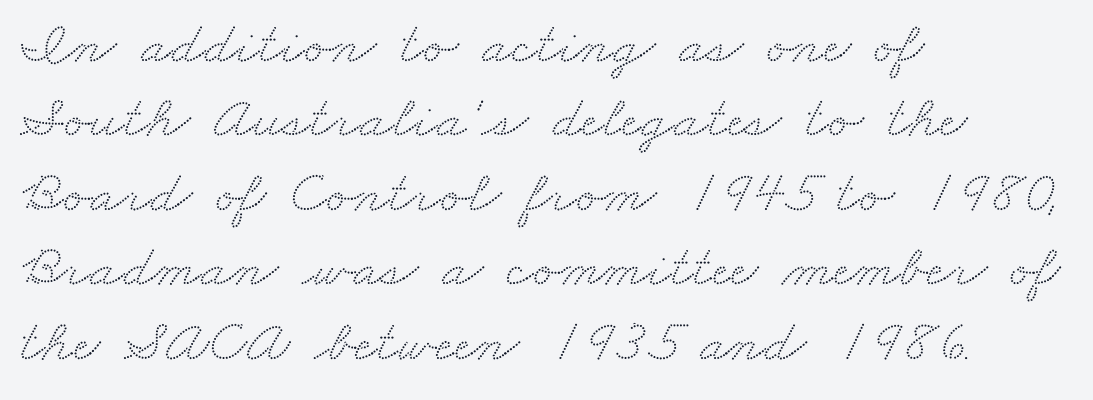
Q: Is the typeface a serif or a sans-serif typeface? A: Serif.
Q: Is the text underlined? A: No.
Q: How is the paragraph aligned? A: Left-aligned.
Q: Is the spacing between letters normal or unusually wide? A: Normal.
Q: Width (condensed, normal, or wide)? A: Wide.
Q: Stroke contrast? A: Medium.
Q: x-height? A: Small.
Q: Monospaced? A: No.
